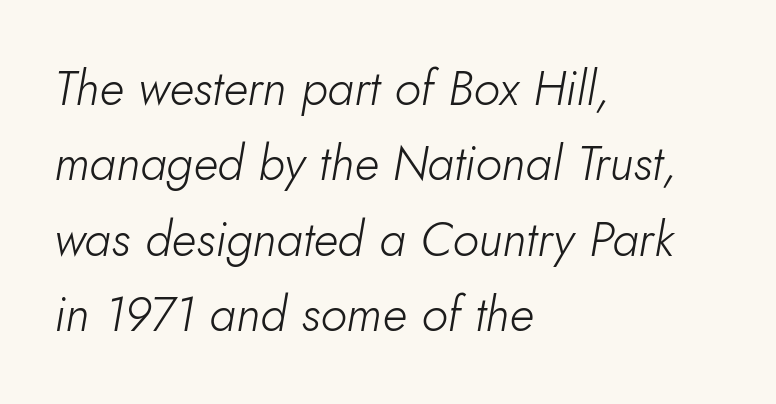
Q: Is the text bold? A: No.
Q: Is the text italic (slanted)? A: Yes, it leans right by about 10 degrees.
Q: Is the text underlined? A: No.
Q: How is the paragraph aligned? A: Left-aligned.
Q: Is the spacing between letters normal or unusually wide? A: Normal.
Q: Is the spacing between lines tight, normal or loose? A: Normal.
Q: Width (condensed, normal, or wide)? A: Normal.
Q: Stroke contrast? A: Low.
Q: x-height? A: Small.
Q: Monospaced? A: No.
